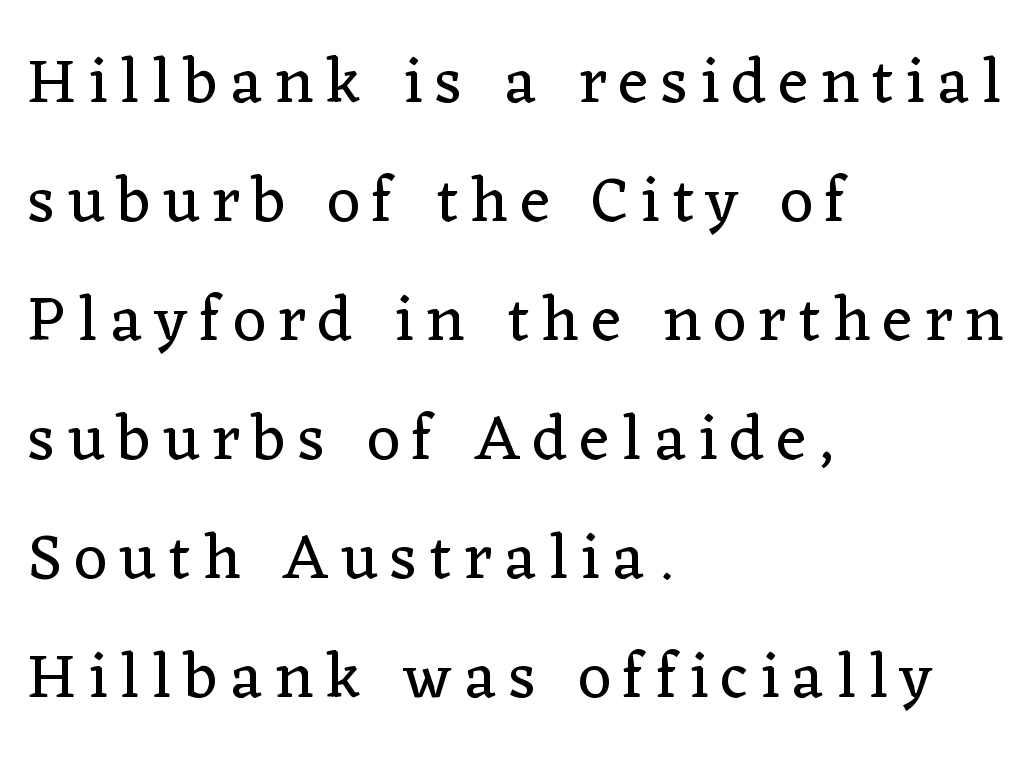
This reads as an unemphasized weight, regular at the heaviest. Type without underlining. The rendering uses natural spacing where letterforms have individual widths. You can tell from the footed stems that serif type was used. The letterforms stand isolated, each surrounded by extra space.
